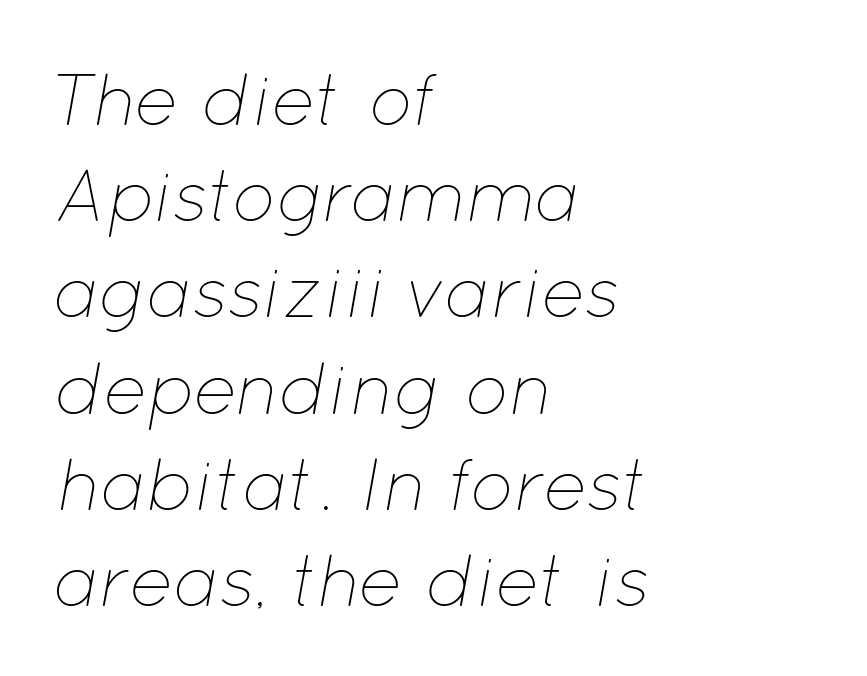
{"italic": "yes", "lean": "right", "slant_degrees": 12, "bold": "no", "weight": "thin", "width": "normal", "stroke_contrast": "low", "x_height": "medium", "monospaced": "no", "underline": "no", "align": "left", "line_spacing": "normal", "line_spacing_ratio": 1.3, "letter_spacing": "normal", "letter_spacing_em": 0.0, "glyph_px": 74}
